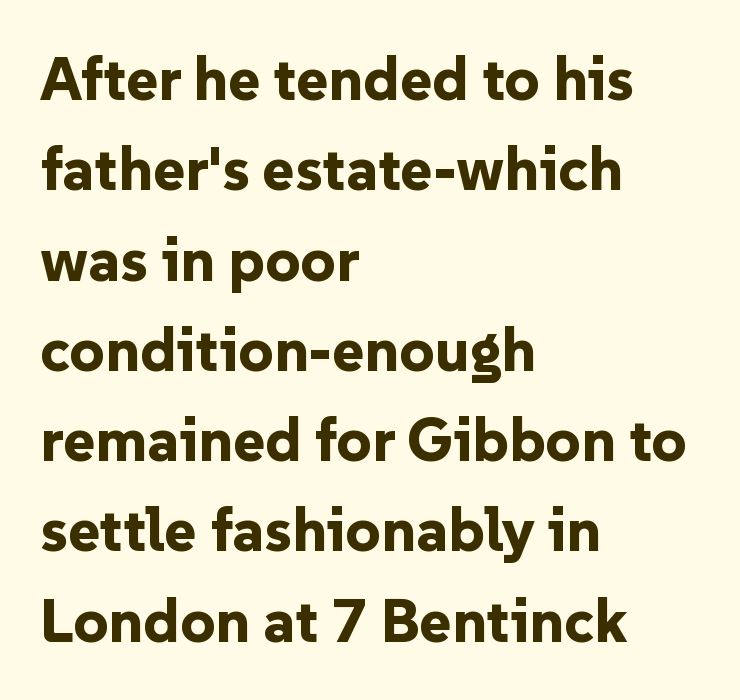
The image shows 61 px bold sans-serif type, upright; set left-aligned, normal line spacing (1.48x), normal letter spacing, not underlined; low stroke contrast and a medium x-height.
